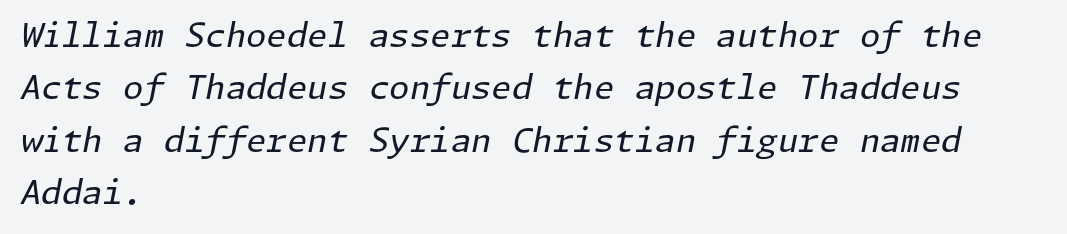
Q: Is the text bold? A: No.
Q: Is the text italic (slanted)? A: Yes, it leans right by about 11 degrees.
Q: Is the text underlined? A: No.
Q: How is the paragraph aligned? A: Left-aligned.
Q: Is the spacing between letters normal or unusually wide? A: Normal.
Q: Is the spacing between lines tight, normal or loose? A: Normal.
Q: Width (condensed, normal, or wide)? A: Normal.
Q: Stroke contrast? A: Low.
Q: x-height? A: Medium.
